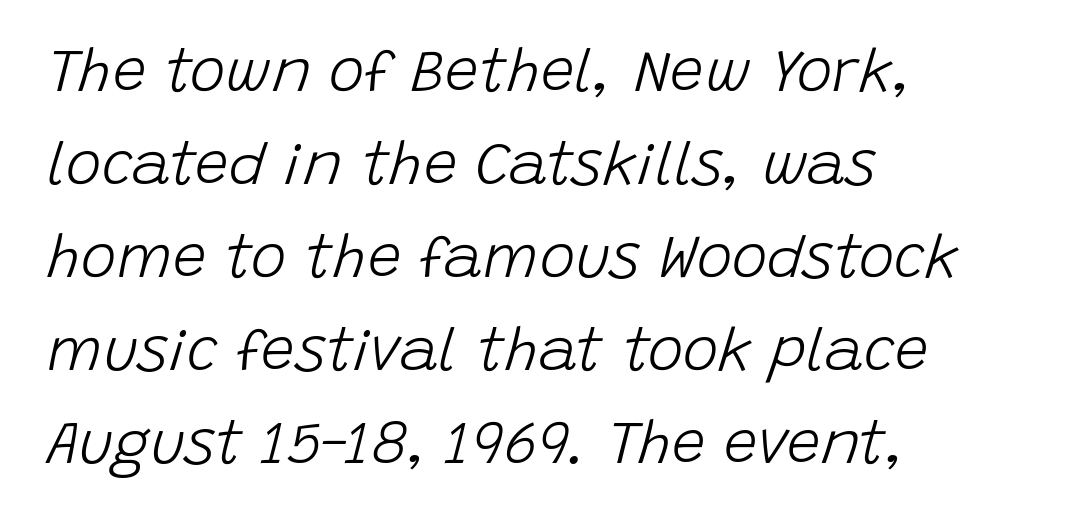
{"italic": "yes", "lean": "right", "slant_degrees": 15, "bold": "no", "weight": "light", "width": "normal", "stroke_contrast": "low", "x_height": "large", "monospaced": "no", "underline": "no", "align": "left", "line_spacing": "normal", "line_spacing_ratio": 1.55, "letter_spacing": "normal", "letter_spacing_em": 0.0, "glyph_px": 60}
